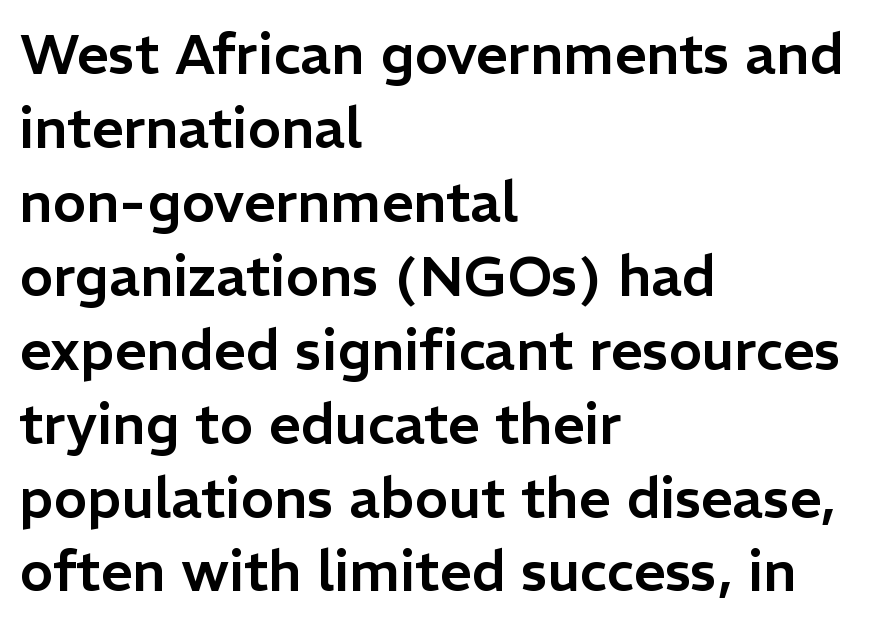
{"serif": "no", "italic": "no", "width": "normal", "stroke_contrast": "low", "x_height": "medium", "monospaced": "no", "underline": "no", "align": "left", "line_spacing": "normal", "line_spacing_ratio": 1.32, "letter_spacing": "normal", "letter_spacing_em": 0.0, "glyph_px": 56}
